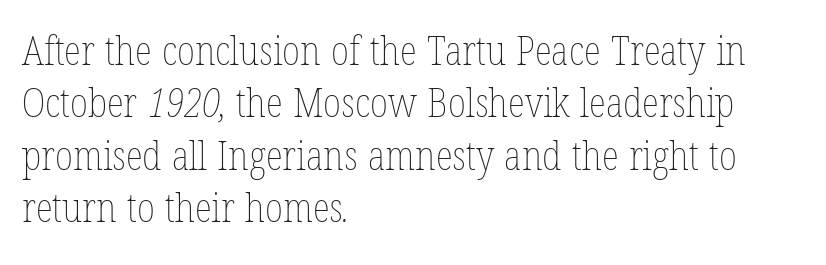
Tracking value appears to be zero — textbook default spacing. Looks like regular typesetting: each glyph gets only the width it needs. Clear beneath every line of the passage. Summary of vertical rhythm: regular, with standard interline spacing. The text block is weighted toward the left margin, trailing off unevenly rightward.
